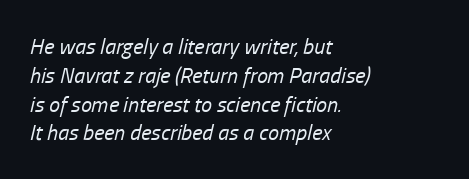
The image shows 22 px text type, italic (leaning right); set left-aligned, normal line spacing (1.31x), normal letter spacing, not underlined.
